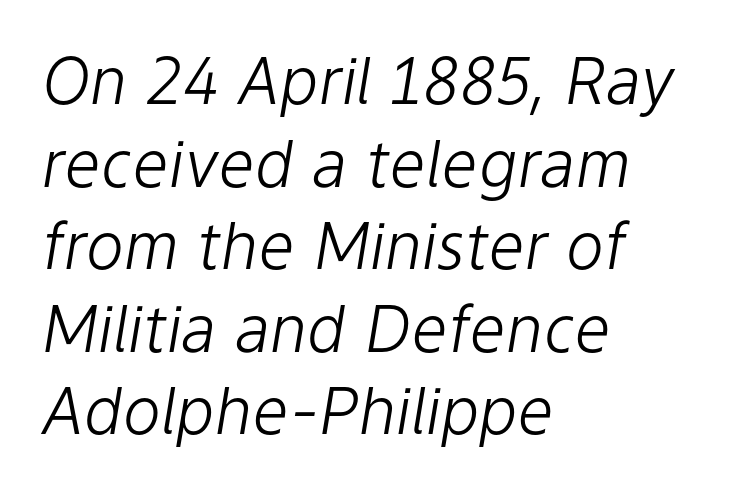
{"italic": "yes", "lean": "right", "slant_degrees": 9, "bold": "no", "weight": "light", "width": "normal", "stroke_contrast": "low", "x_height": "medium", "monospaced": "no", "underline": "no", "align": "left", "line_spacing": "normal", "line_spacing_ratio": 1.29, "letter_spacing": "normal", "letter_spacing_em": 0.0, "glyph_px": 64}
